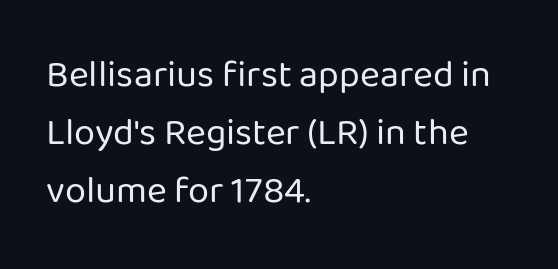
The lines in this sample share a left origin and differ only in where they stop. The face used here is a sans, in the tradition of grotesques and geometrics. This sample has the flowing, uneven cadence of proportional lettering. The strokes carry an ordinary text weight at most. The rows are spaced the way most documents space them.
